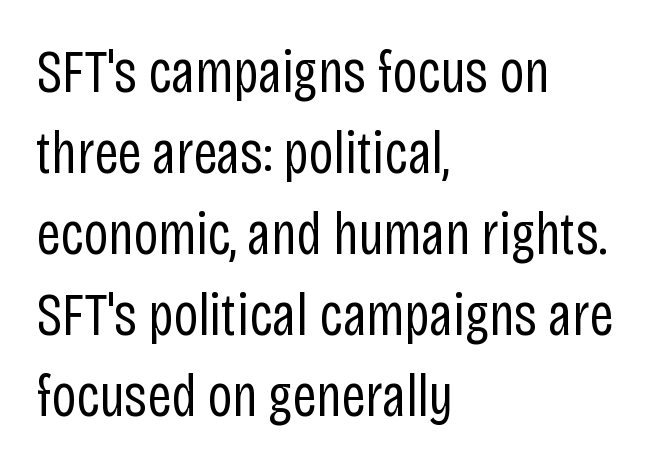
Font category for this specimen: sans-serif. Compared with typical body copy, the letter spacing here is the same. The rendering uses natural spacing where letterforms have individual widths. In terms of posture, this sample is upright. The strip under each line holds only bare page.
